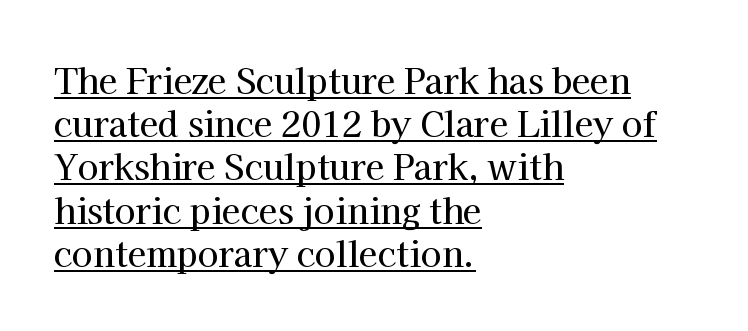
{"serif": "yes", "italic": "no", "width": "normal", "stroke_contrast": "high", "x_height": "medium", "monospaced": "no", "underline": "yes", "align": "left", "line_spacing": "normal", "line_spacing_ratio": 1.27, "letter_spacing": "normal", "letter_spacing_em": 0.0, "glyph_px": 34}
